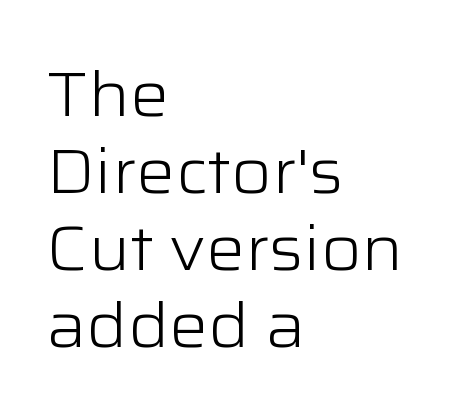
The image shows 61 px light, wide sans-serif type, upright; set left-aligned, normal line spacing (1.26x), normal letter spacing, not underlined; low stroke contrast and a medium x-height.
